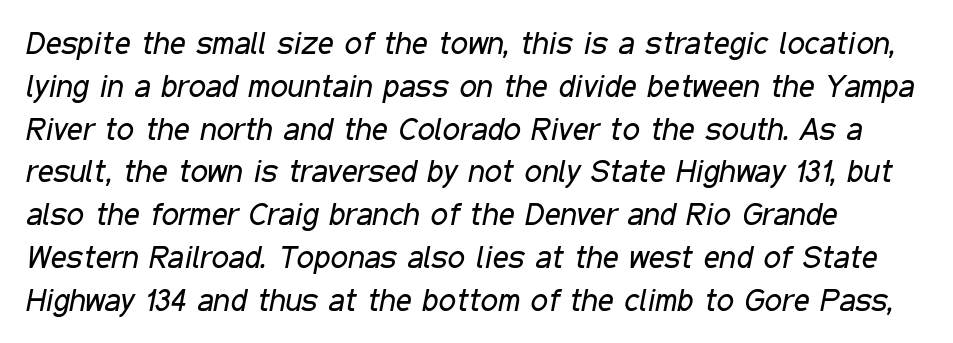
The image shows 31 px regular-weight, condensed type, italic (leaning right); set left-aligned, normal line spacing (1.38x), normal letter spacing, not underlined; low stroke contrast and a medium x-height.
